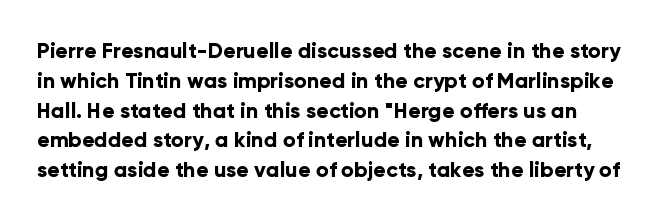
Tracking value appears to be zero — textbook default spacing. Typographic density is high because the face is bold. You can tell it's not italic because the verticals are truly vertical. Summary of vertical rhythm: regular, with standard interline spacing.
